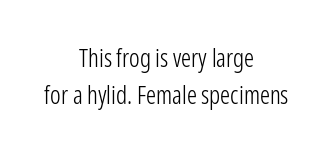
Q: Is the text bold? A: No.
Q: Is the text italic (slanted)? A: No, it is upright.
Q: Is the text underlined? A: No.
Q: How is the paragraph aligned? A: Centered.
Q: Is the spacing between letters normal or unusually wide? A: Normal.
Q: Is the spacing between lines tight, normal or loose? A: Normal.
